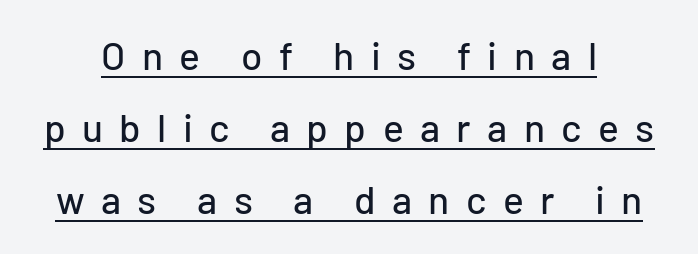
Letterform terminals end flat and unadorned throughout the passage. The rendering uses the underline text-decoration. These lines are rendered in a variable-pitch font. How are the letters spaced? Widely, with obvious added tracking.
